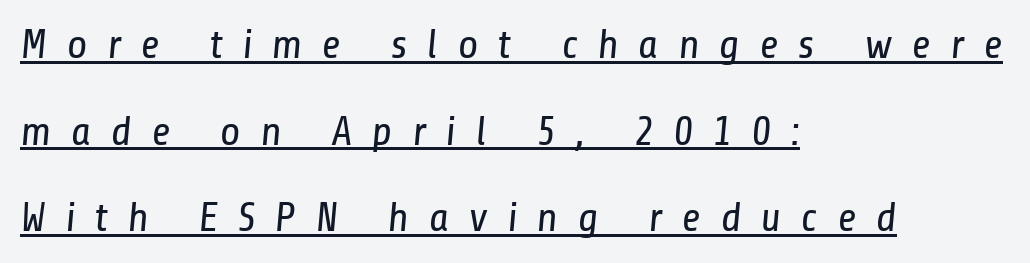
The rendering inserts visible extra space after every character. A typesetter would call this proportional, since set widths differ per character. Layout note: lines flush left. Students, observe the line beneath the letters — that is underlining. The passage shown is not bold in any degree. In terms of letterform style, serifs are entirely absent.
